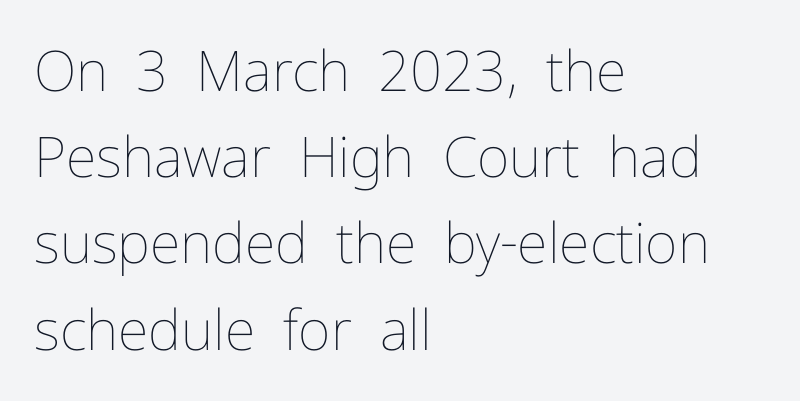
Q: Is the text bold? A: No.
Q: Is the text italic (slanted)? A: No, it is upright.
Q: Is the text underlined? A: No.
Q: How is the paragraph aligned? A: Left-aligned.
Q: Is the spacing between letters normal or unusually wide? A: Normal.
Q: Is the spacing between lines tight, normal or loose? A: Normal.
Q: Width (condensed, normal, or wide)? A: Normal.
Q: Stroke contrast? A: Low.
Q: x-height? A: Medium.
Q: Monospaced? A: No.
